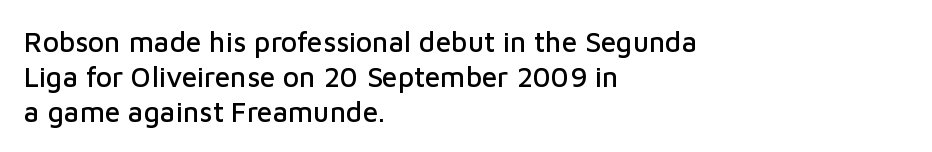
Note the varied advance widths — an 'i' is clearly narrower than an 'm'. Spacing between characters is what you'd get straight out of the box. Is this a sans? Yes — the strokes have no serifs. The line-height multiplier appears to be the usual default. You can tell it's not italic because the verticals are truly vertical.
